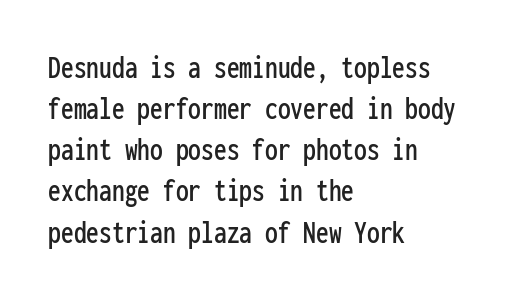
The image shows 34 px condensed sans-serif type, upright, monospaced; set left-aligned, line spacing 1.21x, normal letter spacing, not underlined; low stroke contrast and a medium x-height.
